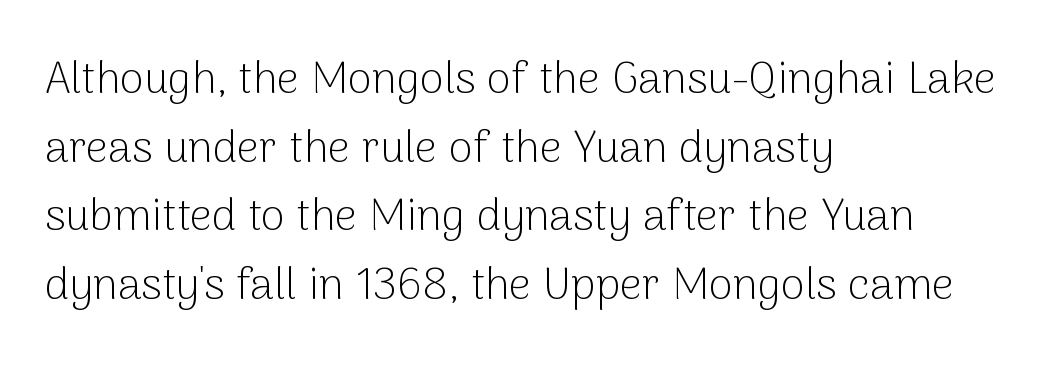
The image shows 44 px light sans-serif type, upright; set left-aligned, normal line spacing (1.56x), normal letter spacing, not underlined; low stroke contrast and a medium x-height.
